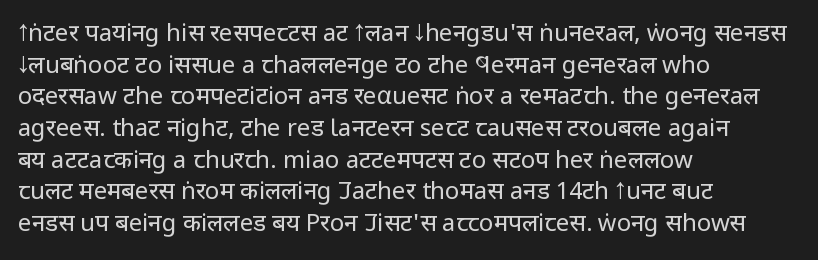
Leftover space on each line is placed entirely after the last word. The typesetting does not lean heavy: it is not bold. Honestly, the letter spacing is just normal — you wouldn't notice it. Underline: absent. If you drew a line through each stem, it would be perfectly vertical.
